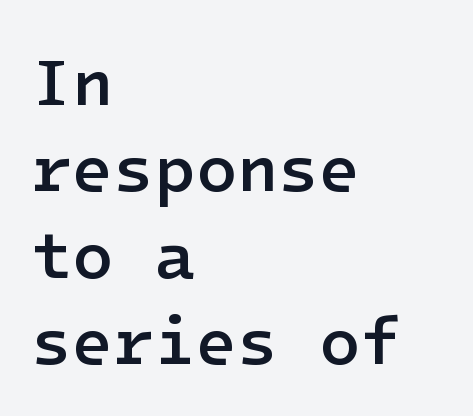
{"serif": "no", "italic": "no", "bold": "semi", "weight": "semibold", "width": "normal", "stroke_contrast": "low", "x_height": "medium", "underline": "no", "align": "left", "line_spacing": "normal", "line_spacing_ratio": 1.29, "letter_spacing": "normal", "letter_spacing_em": 0.0, "glyph_px": 67}
